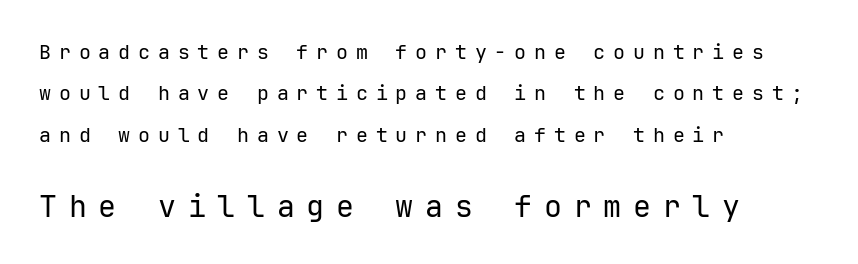
Q: Is the text bold? A: No.
Q: Is the text italic (slanted)? A: No, it is upright.
Q: Is the typeface a serif or a sans-serif typeface? A: Sans-serif.
Q: Is the text underlined? A: No.
Q: How is the paragraph aligned? A: Left-aligned.
Q: Is the spacing between letters normal or unusually wide? A: Unusually wide.
Q: Is the spacing between lines tight, normal or loose? A: Loose.
Q: Which block of text is set in a larger size, the first (top) or the second (bottom)? A: The second (bottom) one.
Q: Width (condensed, normal, or wide)? A: Normal.
Q: Stroke contrast? A: Low.
Q: x-height? A: Medium.
Q: Monospaced? A: Yes.
